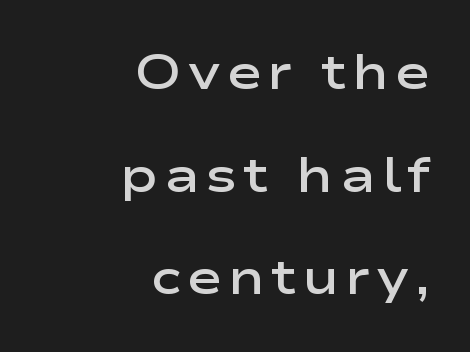
{"serif": "no", "italic": "no", "bold": "semi", "weight": "semibold", "width": "wide", "stroke_contrast": "low", "x_height": "medium", "monospaced": "no", "underline": "no", "align": "right", "line_spacing": "loose", "line_spacing_ratio": 2.14, "glyph_px": 48}
